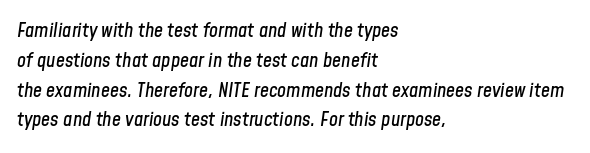
Q: Is the text italic (slanted)? A: Yes, it leans right by about 8 degrees.
Q: Is the text underlined? A: No.
Q: How is the paragraph aligned? A: Left-aligned.
Q: Is the spacing between letters normal or unusually wide? A: Normal.
Q: Is the spacing between lines tight, normal or loose? A: Normal.
